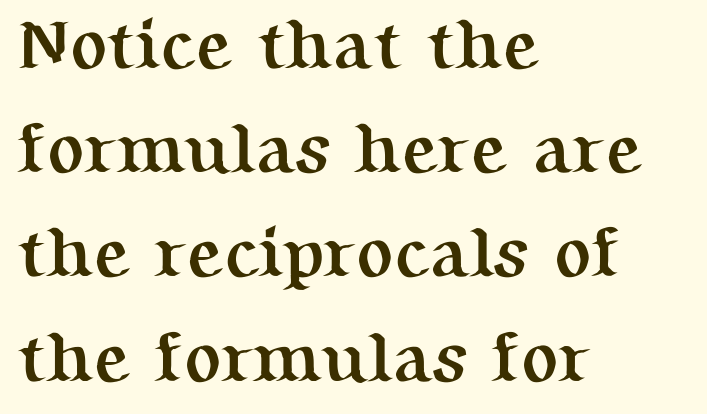
The image shows 69 px semibold serif type, upright; set left-aligned, normal line spacing (1.51x), normal letter spacing, not underlined; medium stroke contrast and a medium x-height.
